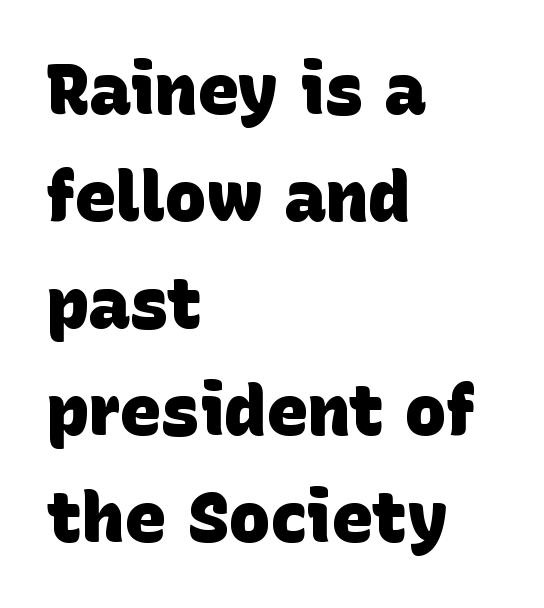
The paragraph shown leans on its left margin. What stands out about the letter spacing? Nothing — it is the standard amount. Heavy-handed strokes throughout: this text is bold. The text was rendered using a sans face with plain stroke endings. The space directly below the letters is spotless. The face used here is proportionally spaced, like ordinary book or web type.
